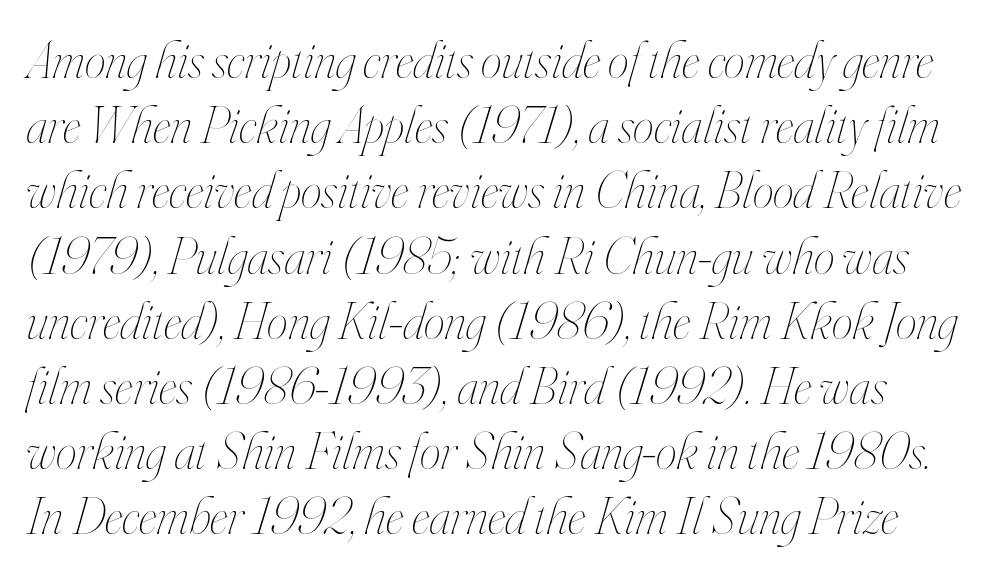
Q: Is the text bold? A: No.
Q: Is the text italic (slanted)? A: Yes, it leans right by about 16 degrees.
Q: Is the text underlined? A: No.
Q: Is the spacing between letters normal or unusually wide? A: Normal.
Q: Width (condensed, normal, or wide)? A: Condensed.
Q: Stroke contrast? A: High.
Q: x-height? A: Small.
Q: Monospaced? A: No.
